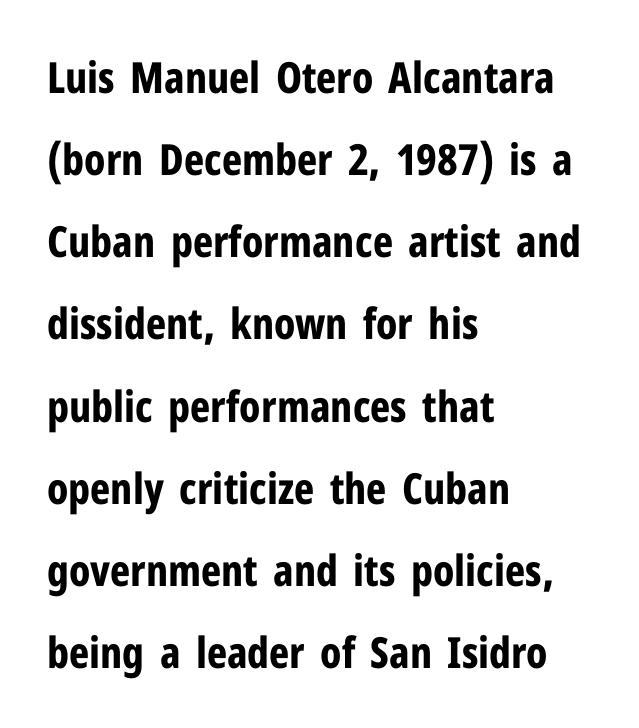
Q: Is the text bold? A: Yes.
Q: Is the text italic (slanted)? A: No, it is upright.
Q: Is the typeface a serif or a sans-serif typeface? A: Sans-serif.
Q: Is the text underlined? A: No.
Q: How is the paragraph aligned? A: Left-aligned.
Q: Is the spacing between letters normal or unusually wide? A: Normal.
Q: Is the spacing between lines tight, normal or loose? A: Loose.
Q: Width (condensed, normal, or wide)? A: Condensed.
Q: Stroke contrast? A: Low.
Q: x-height? A: Medium.
Q: Monospaced? A: No.
